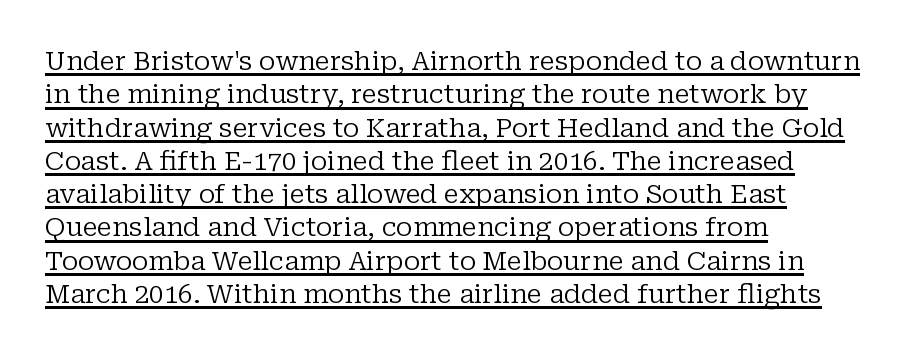
Q: Is the text bold? A: No.
Q: Is the text italic (slanted)? A: No, it is upright.
Q: Is the text underlined? A: Yes.
Q: How is the paragraph aligned? A: Left-aligned.
Q: Is the spacing between letters normal or unusually wide? A: Normal.
Q: Is the spacing between lines tight, normal or loose? A: Normal.
